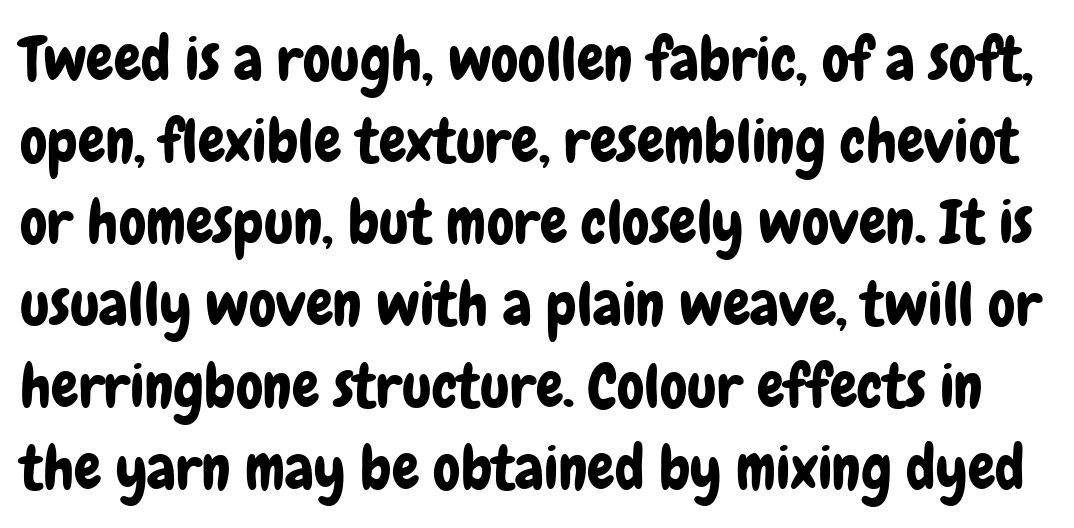
{"serif": "no", "italic": "no", "width": "condensed", "stroke_contrast": "low", "x_height": "medium", "monospaced": "no", "underline": "no", "line_spacing": "normal", "line_spacing_ratio": 1.34, "letter_spacing": "normal", "letter_spacing_em": 0.0, "glyph_px": 61}
